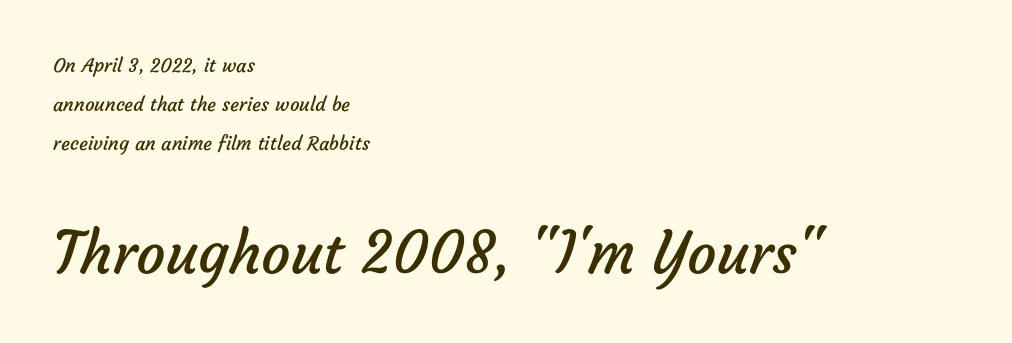
{"serif": "no", "bold": "no", "weight": "regular", "width": "normal", "stroke_contrast": "low", "x_height": "medium", "monospaced": "no", "underline": "no", "align": "left", "line_spacing": "loose", "line_spacing_ratio": 2.05, "letter_spacing": "normal", "letter_spacing_em": 0.0, "larger_block": "second", "size_ratio": 3.05, "glyph_px": 58}
